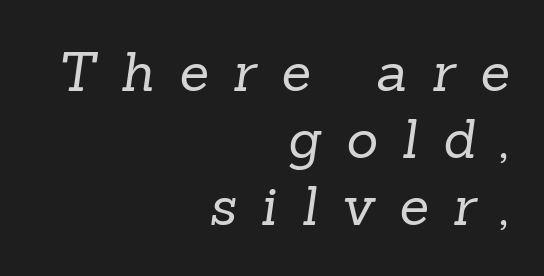
Q: Is the text bold? A: No.
Q: Is the typeface a serif or a sans-serif typeface? A: Serif.
Q: Is the text underlined? A: No.
Q: How is the paragraph aligned? A: Right-aligned.
Q: Is the spacing between letters normal or unusually wide? A: Unusually wide.
Q: Width (condensed, normal, or wide)? A: Normal.
Q: Stroke contrast? A: Low.
Q: x-height? A: Medium.
Q: Monospaced? A: No.
